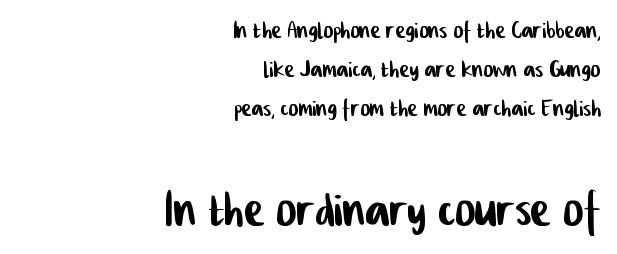
Is there much room between lines? A standard amount, neither cramped nor airy. The typeface chosen for these lines omits serifs. Compared with a flush-left layout, this one pins lines to the opposite, right side. Caption: upper text group reduced, lower text group enlarged.
